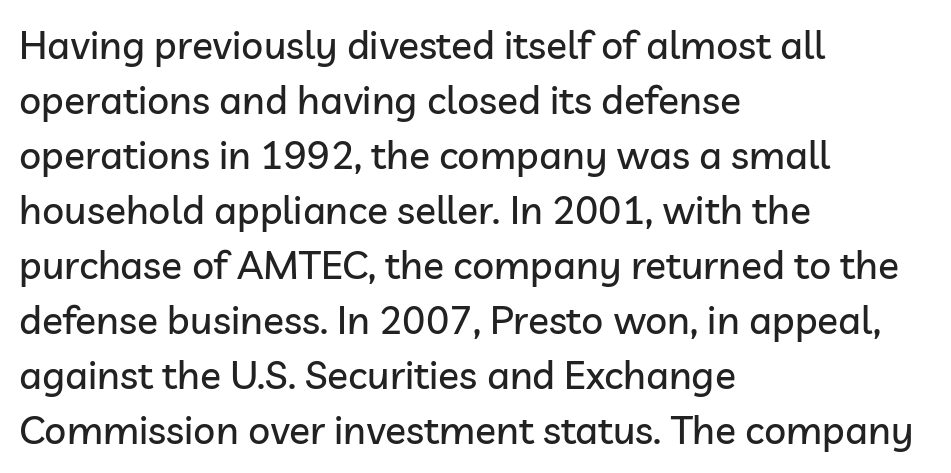
The image shows 39 px sans-serif type, upright; set left-aligned, normal line spacing (1.41x), normal letter spacing, not underlined; low stroke contrast and a medium x-height.
